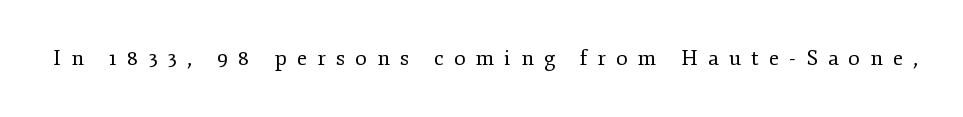
The image shows 21 px text type, upright; set unusually wide letter spacing (+0.48 em), not underlined.
